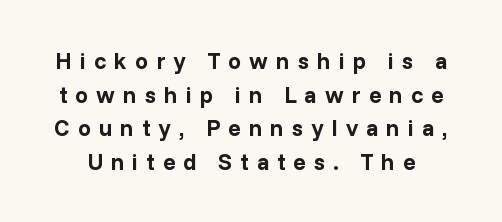
{"italic": "no", "bold": "yes", "underline": "no", "line_spacing": "normal", "line_spacing_ratio": 1.46, "letter_spacing": "wide", "letter_spacing_em": 0.35, "glyph_px": 23}
